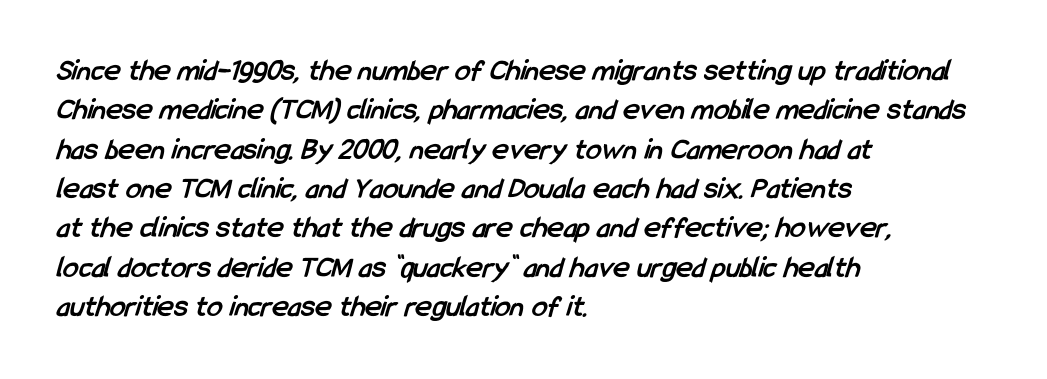
Q: Is the text bold? A: Yes.
Q: Is the typeface a serif or a sans-serif typeface? A: Sans-serif.
Q: Is the text underlined? A: No.
Q: How is the paragraph aligned? A: Left-aligned.
Q: Is the spacing between letters normal or unusually wide? A: Normal.
Q: Is the spacing between lines tight, normal or loose? A: Normal.
Q: Width (condensed, normal, or wide)? A: Condensed.
Q: Stroke contrast? A: Low.
Q: x-height? A: Medium.
Q: Monospaced? A: No.
